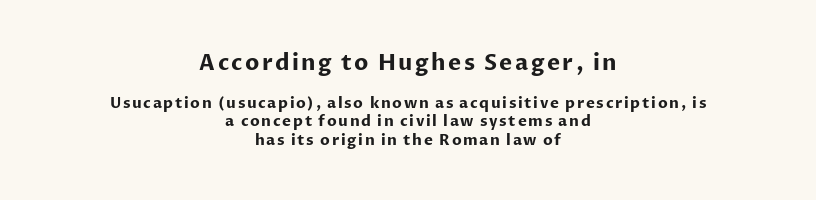
{"italic": "no", "bold": "yes", "underline": "no", "align": "center", "line_spacing_ratio": 1.24, "larger_block": "first", "size_ratio": 1.47, "glyph_px": 22}
